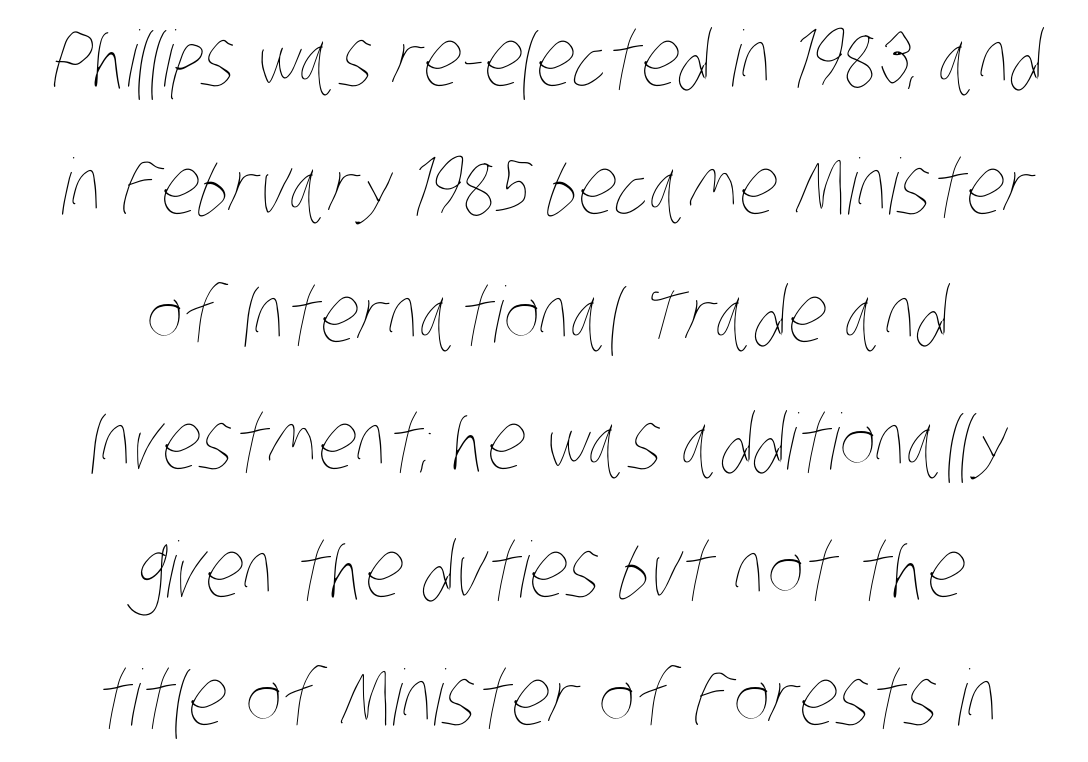
Lines of text with bare space underneath. This sample uses plain, unmodified letter spacing. Stroke mass is kept to a normal reading level or below. Here the designer chose a conventional face with non-uniform glyph widths. A normal amount of white space separates one row of letters from the next.
